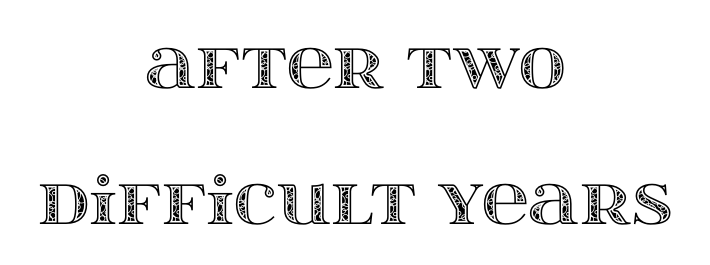
Q: Is the text italic (slanted)? A: No, it is upright.
Q: Is the text underlined? A: No.
Q: How is the paragraph aligned? A: Centered.
Q: Is the spacing between letters normal or unusually wide? A: Normal.
Q: Is the spacing between lines tight, normal or loose? A: Loose.
Q: Width (condensed, normal, or wide)? A: Wide.
Q: x-height? A: Large.
Q: Monospaced? A: No.
